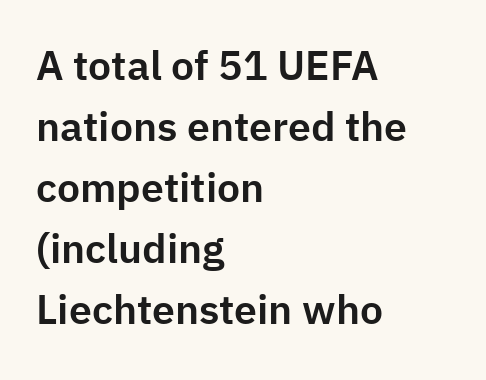
{"serif": "no", "italic": "no", "width": "normal", "stroke_contrast": "low", "x_height": "medium", "monospaced": "no", "underline": "no", "align": "left", "line_spacing": "normal", "line_spacing_ratio": 1.49, "letter_spacing": "normal", "letter_spacing_em": 0.0, "glyph_px": 41}
